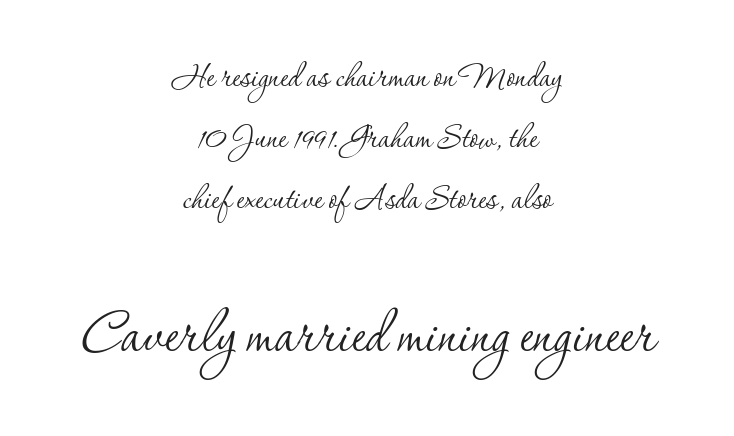
Both edges are ragged and mirror each other, which tells us the setting is centered. Observe the serifs anchoring each vertical stroke in this sample. Plain, unruled lines of type. The strokes carry an ordinary text weight at most. Typesetter's note — lower block bumped up in size, upper block left smaller.
